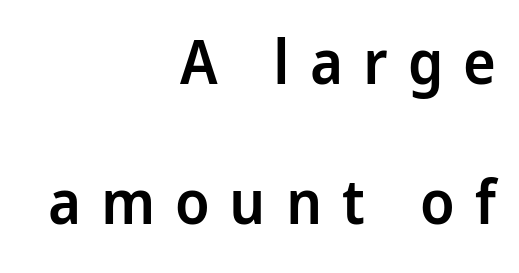
The designer went with a sans here, leaving each stem footless. Horizontal alignment here is rightward, an uncommon choice for prose. Typographic density is moderately raised because the face is semibold. Each new line begins a long way beneath the previous one. Letter spacing: wide. Italic: no, the glyphs are upright roman.
